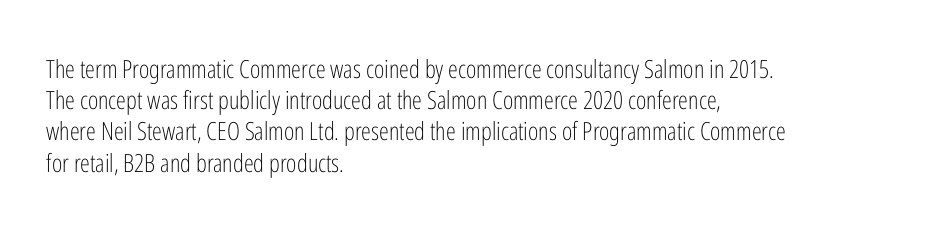
Spacing between characters is what you'd get straight out of the box. Ordinary non-slanted type is in use. The compositor pushed each line to the left boundary. Rows of type keep a routine distance in the vertical direction.
